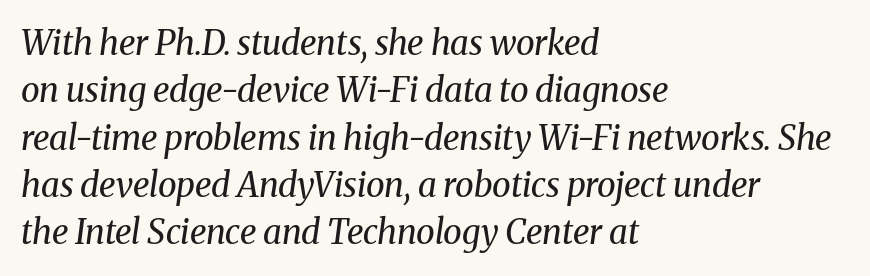
Look at the tracking — it's just the regular setting, nothing added. In terms of leading, this rendering sits right in the middle. A typesetter would label this face a serif. This sample uses an oblique cut, with every glyph tilted off the vertical. Bare-footed words on every line.
